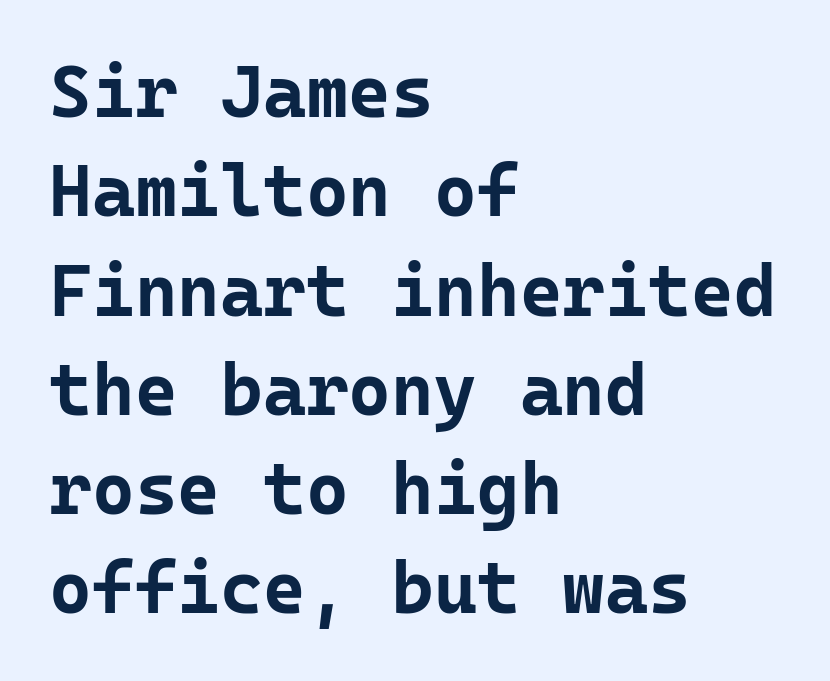
Weight: bold. These lines are rendered in a fixed-pitch font. The designer left line spacing at the default. A roman cut, with each character standing at attention. No feet cap the strokes, marking this as sans-serif type.
